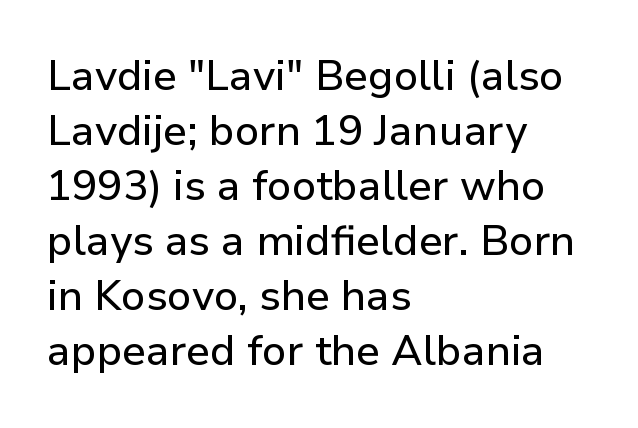
There is no visible air inserted between adjacent glyphs. Stroke terminals: plain, sans-serif. Vertically, the passage feels balanced, rows spaced as you'd expect. A typesetter would call this proportional, since set widths differ per character. The type sits square on the baseline with zero lean.
